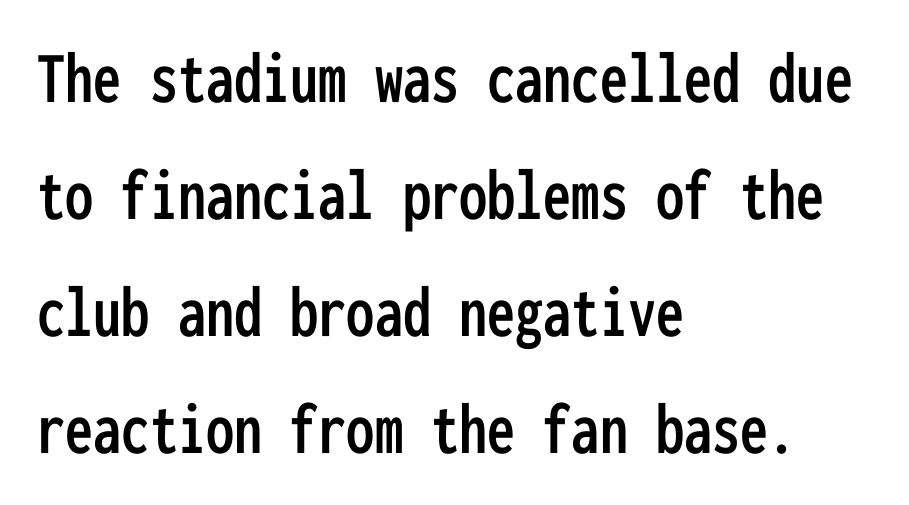
This block has exactly the height ordinary leading produces. Short note: letters normally spaced. The type family on display is of the sans-serif kind. The face used here is monospaced, like something from a code editor. Decoration check: the copy has no underline. Ordinary non-slanted type is in use.
